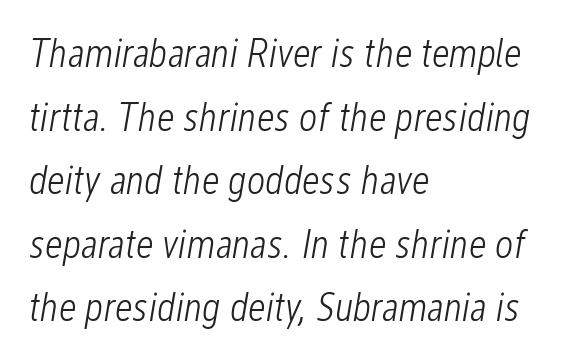
Q: Is the text bold? A: No.
Q: Is the text italic (slanted)? A: Yes, it leans right by about 12 degrees.
Q: Is the text underlined? A: No.
Q: How is the paragraph aligned? A: Left-aligned.
Q: Is the spacing between letters normal or unusually wide? A: Normal.
Q: Is the spacing between lines tight, normal or loose? A: Normal.
Q: Width (condensed, normal, or wide)? A: Condensed.
Q: Stroke contrast? A: Low.
Q: x-height? A: Medium.
Q: Monospaced? A: No.
